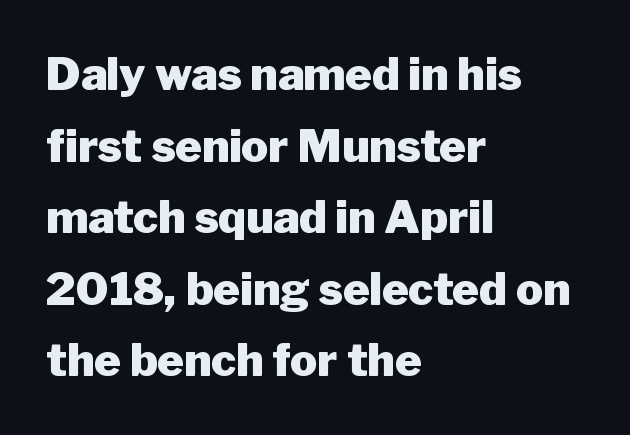
{"serif": "no", "italic": "no", "bold": "yes", "weight": "heavy", "width": "normal", "stroke_contrast": "low", "x_height": "medium", "monospaced": "no", "underline": "no", "align": "left", "line_spacing": "normal", "line_spacing_ratio": 1.59, "letter_spacing": "normal", "letter_spacing_em": 0.0, "glyph_px": 45}
